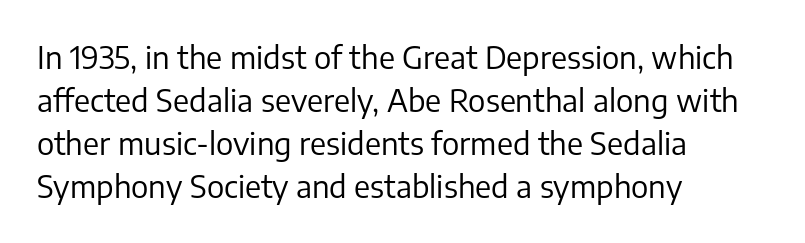
A roman cut, with each character standing at attention. The setting favours the left margin, as ordinary paragraphs usually do. Baseline-to-baseline distance is the conventional proportion of letter height. The type is set solid horizontally, with unmodified tracking. Bare-footed words on every line.
